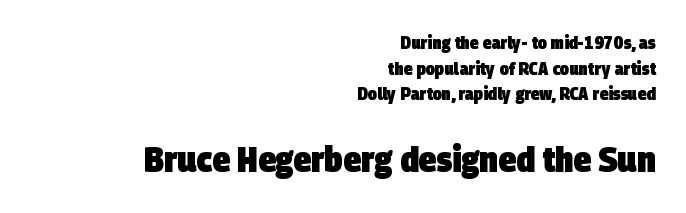
The more generous point size was reserved for the lower chunk. The rendering uses a moderate line-height, typical for paragraphs. A clean baseline with only descenders dipping below it. Look at the tracking — it's just the regular setting, nothing added. Is this a fixed-width face? No — the glyphs have proportional, varying widths.
